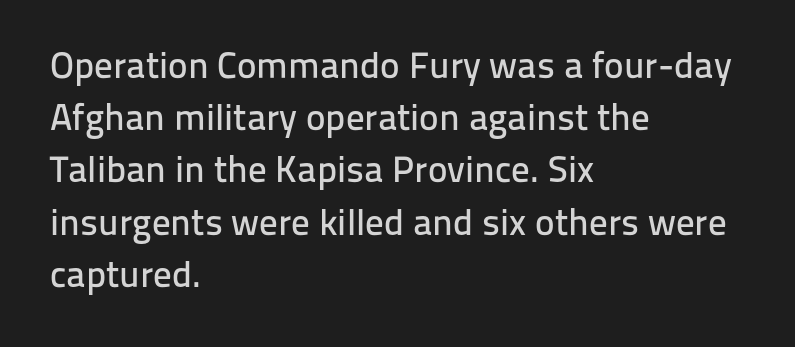
The letters advance in unequal steps, a hallmark of proportional type. Letterform terminals end flat and unadorned throughout the passage. Underlining? Definitely not there. This sample uses an upright cut, with every glyph sitting square on the baseline. Characters follow at the spacing the type designer built in.
